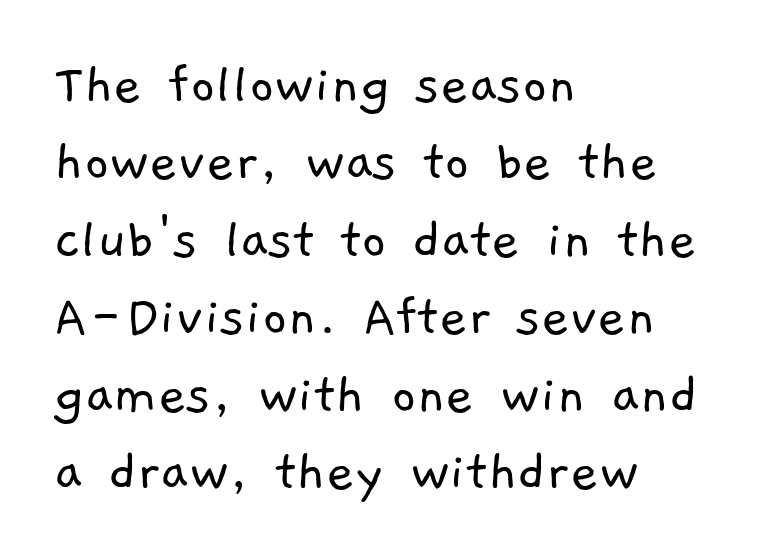
Casual observation: everything's shoved over to the left. Proportional: the letters do not fall into vertical columns. The face looks like a standard text weight, possibly lighter. The typeface chosen for these lines omits serifs. Compared with typical body copy, the letter spacing here is the same. Whoever set this chose a conventional vertical rhythm.
